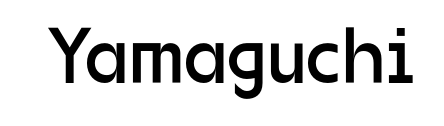
Q: Is the text bold? A: No.
Q: Is the text italic (slanted)? A: No, it is upright.
Q: Is the typeface a serif or a sans-serif typeface? A: Sans-serif.
Q: Is the text underlined? A: No.
Q: Is the spacing between letters normal or unusually wide? A: Normal.
Q: Width (condensed, normal, or wide)? A: Normal.
Q: Stroke contrast? A: Low.
Q: x-height? A: Medium.
Q: Monospaced? A: No.
